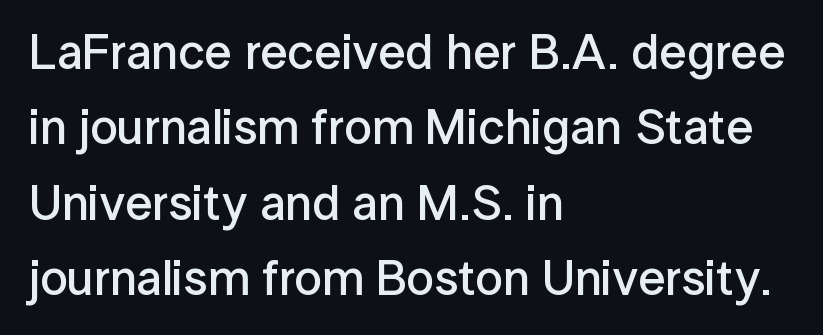
{"serif": "no", "italic": "no", "bold": "semi", "weight": "semibold", "width": "normal", "stroke_contrast": "low", "x_height": "medium", "monospaced": "no", "underline": "no", "align": "left", "line_spacing": "normal", "line_spacing_ratio": 1.54, "letter_spacing": "normal", "letter_spacing_em": 0.0, "glyph_px": 49}
